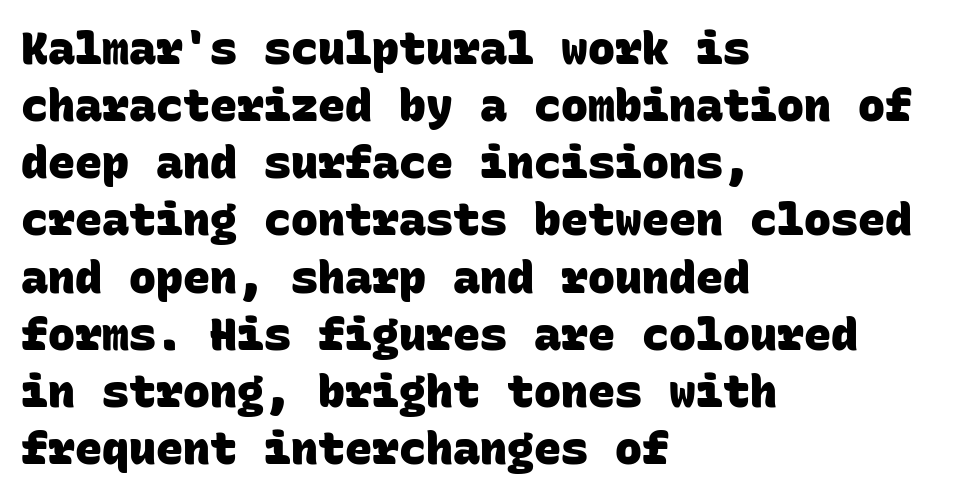
Q: Is the text bold? A: Yes.
Q: Is the typeface a serif or a sans-serif typeface? A: Sans-serif.
Q: Is the text underlined? A: No.
Q: How is the paragraph aligned? A: Left-aligned.
Q: Is the spacing between letters normal or unusually wide? A: Normal.
Q: Is the spacing between lines tight, normal or loose? A: Normal.
Q: Width (condensed, normal, or wide)? A: Normal.
Q: Stroke contrast? A: Low.
Q: x-height? A: Large.
Q: Monospaced? A: Yes.
